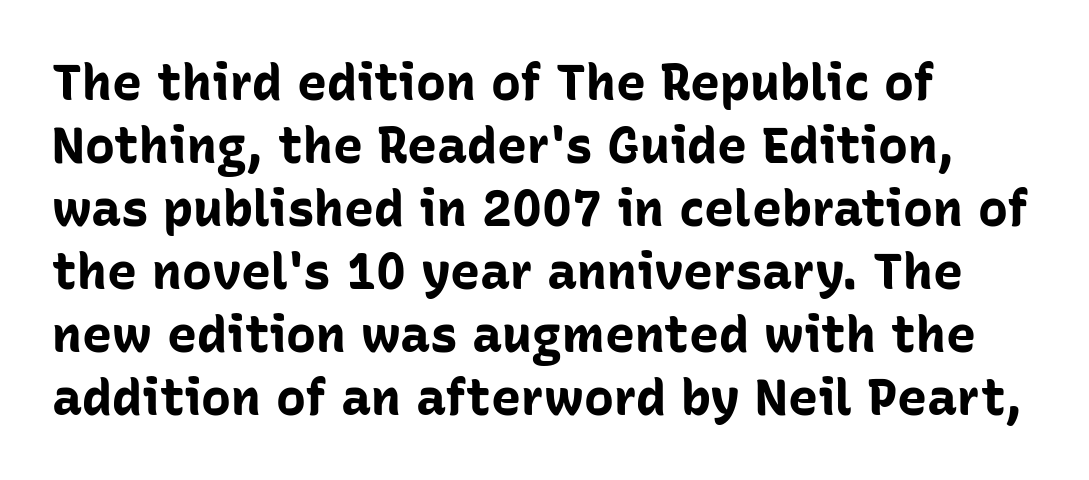
Thick stems and heavy bowls — unmistakably bold. The space beneath each line is pristine and unruled. Between one letter and the next there's only the usual sliver of space. The letters advance in unequal steps, a hallmark of proportional type.
